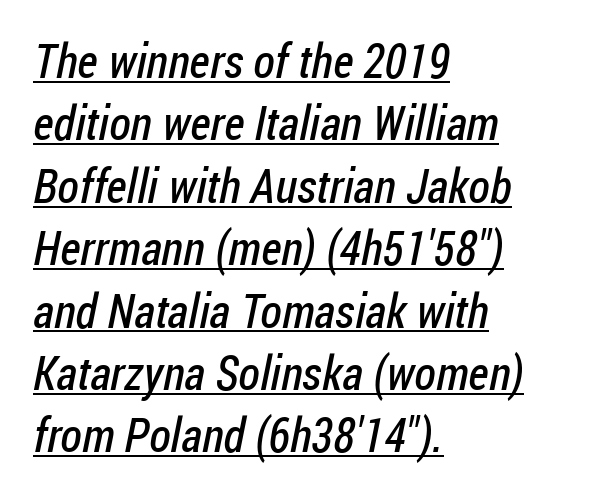
Q: Is the text bold? A: No.
Q: Is the typeface a serif or a sans-serif typeface? A: Sans-serif.
Q: Is the text underlined? A: Yes.
Q: How is the paragraph aligned? A: Left-aligned.
Q: Is the spacing between letters normal or unusually wide? A: Normal.
Q: Is the spacing between lines tight, normal or loose? A: Normal.
Q: Width (condensed, normal, or wide)? A: Condensed.
Q: Stroke contrast? A: Low.
Q: x-height? A: Medium.
Q: Monospaced? A: No.
